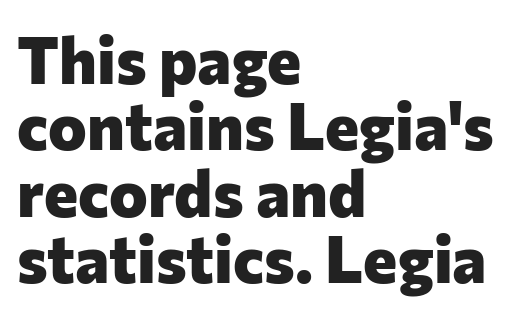
The passage shown is typed in a proportional face where columns would drift. In CSS terms this would be text-align: left. The typography opts for an upright posture over an oblique one. Closely set lines give the paragraph a compact silhouette.
